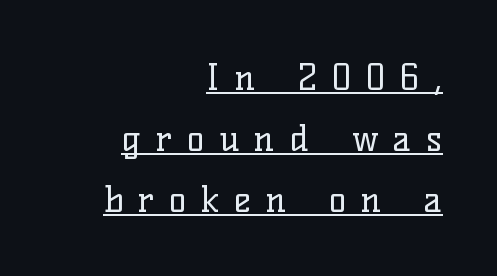
Interline gaps are of average width in this sample. Are there feet on the stems? There are — it's a serif. A typesetter would call this proportional, since set widths differ per character. The horizontal fit of the characters is loose and conspicuously gappy. Vertical strokes here are truly vertical.
